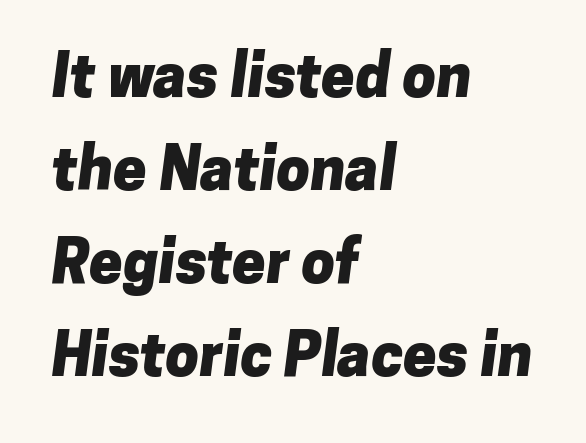
You can tell from the bare stems that sans-serif type was used. Weight check: bold — yes, fully. The passage shown is not underscored anywhere. Honestly, the letter spacing is just normal — you wouldn't notice it.
